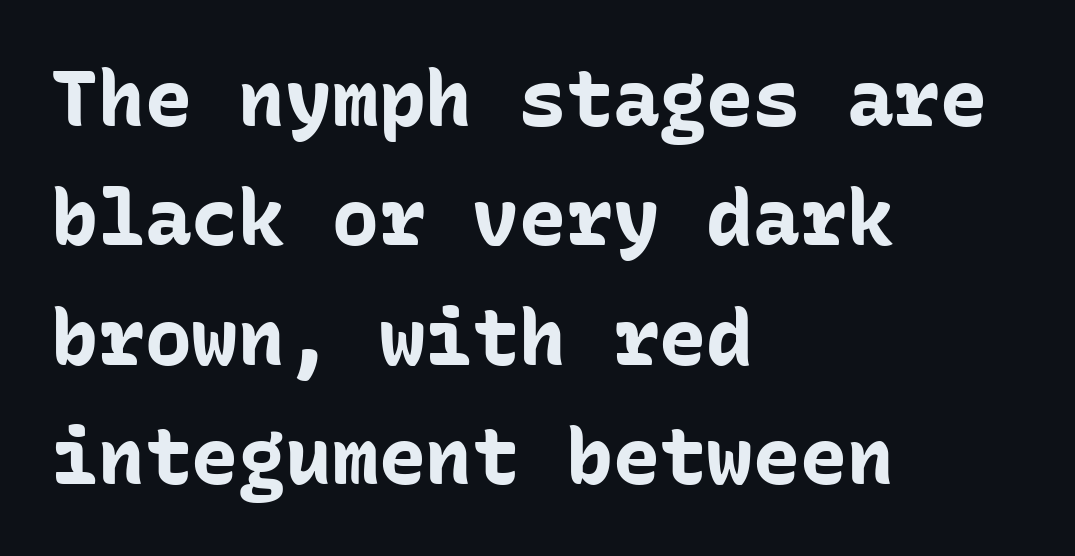
The image shows 78 px bold sans-serif type, upright, monospaced; set left-aligned, normal line spacing (1.53x), normal letter spacing, not underlined; low stroke contrast and a medium x-height.
